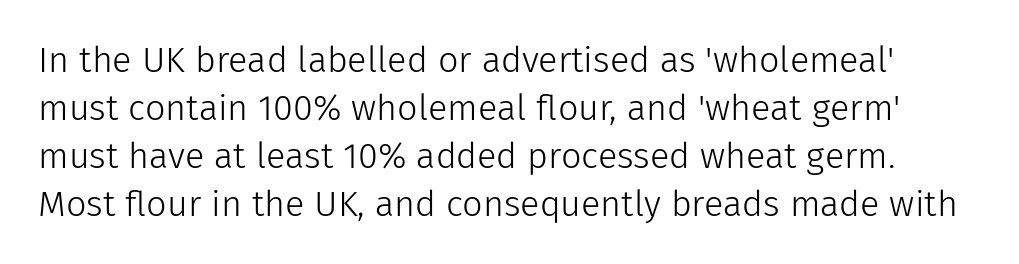
Q: Is the text bold? A: No.
Q: Is the text italic (slanted)? A: No, it is upright.
Q: Is the typeface a serif or a sans-serif typeface? A: Sans-serif.
Q: Is the text underlined? A: No.
Q: Is the spacing between letters normal or unusually wide? A: Normal.
Q: Is the spacing between lines tight, normal or loose? A: Normal.
Q: Width (condensed, normal, or wide)? A: Normal.
Q: Stroke contrast? A: Low.
Q: x-height? A: Medium.
Q: Monospaced? A: No.
